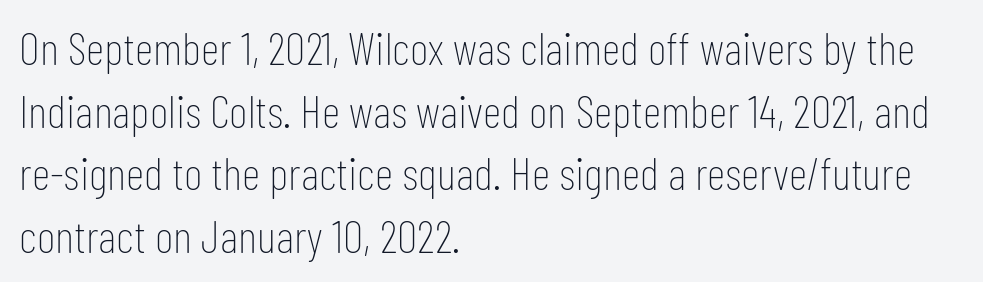
Q: Is the text bold? A: No.
Q: Is the text italic (slanted)? A: No, it is upright.
Q: Is the typeface a serif or a sans-serif typeface? A: Sans-serif.
Q: Is the text underlined? A: No.
Q: How is the paragraph aligned? A: Left-aligned.
Q: Is the spacing between letters normal or unusually wide? A: Normal.
Q: Is the spacing between lines tight, normal or loose? A: Normal.
Q: Width (condensed, normal, or wide)? A: Condensed.
Q: Stroke contrast? A: Low.
Q: x-height? A: Medium.
Q: Monospaced? A: No.
